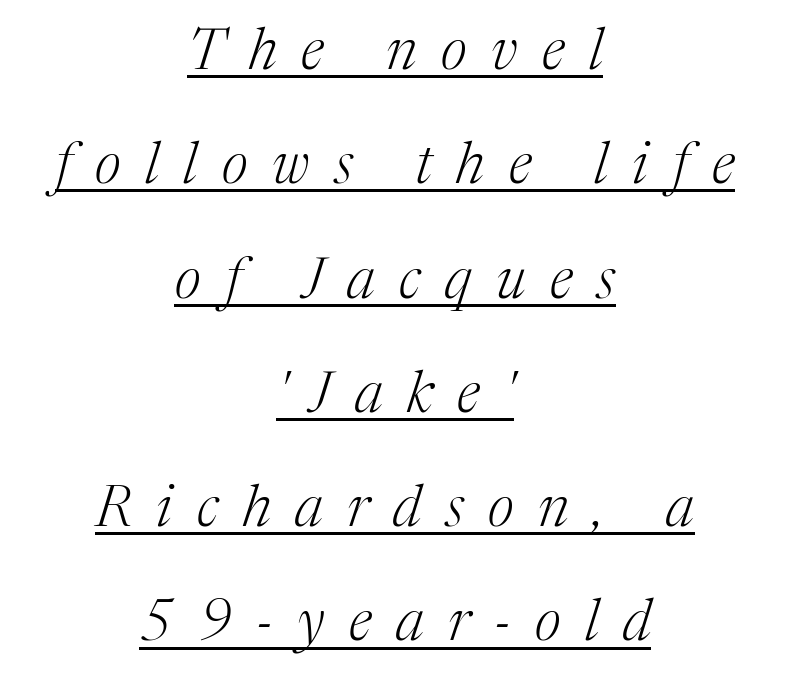
{"serif": "yes", "italic": "yes", "lean": "right", "slant_degrees": 17, "bold": "no", "weight": "light", "width": "normal", "stroke_contrast": "medium", "x_height": "medium", "monospaced": "no", "underline": "yes", "align": "center", "line_spacing": "loose", "line_spacing_ratio": 1.97, "letter_spacing": "wide", "letter_spacing_em": 0.42, "glyph_px": 58}
